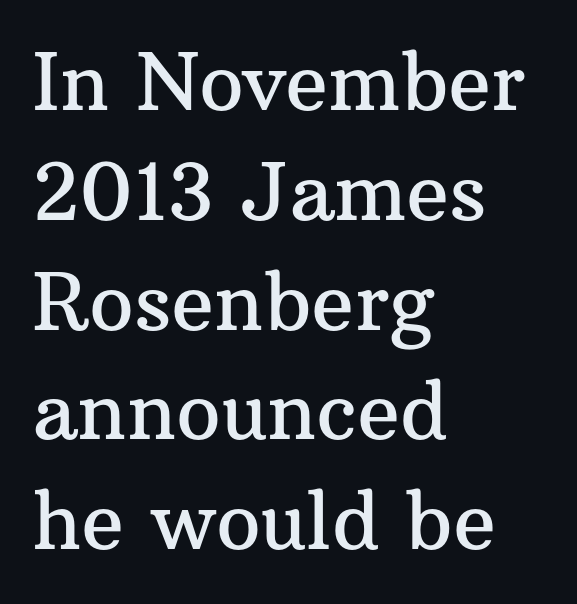
The image shows 79 px serif type, upright; set left-aligned, normal line spacing (1.39x), normal letter spacing, not underlined; medium stroke contrast and a medium x-height.
